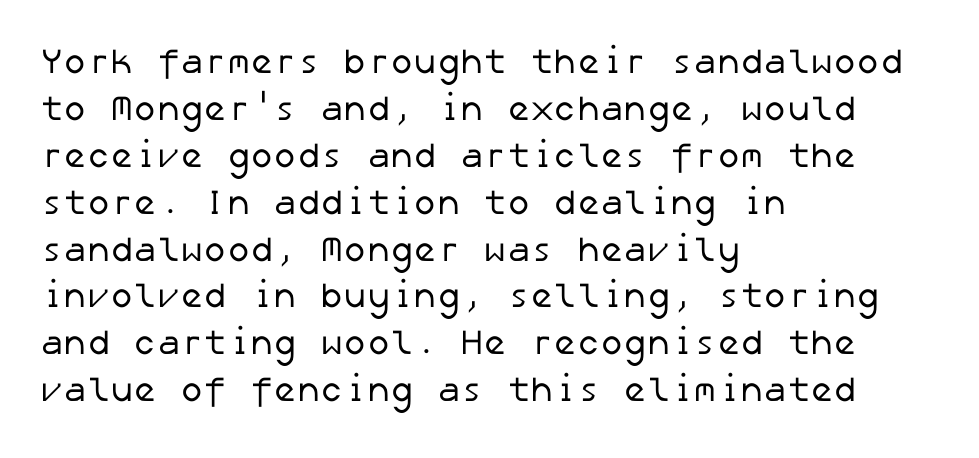
{"serif": "no", "bold": "no", "weight": "regular", "width": "normal", "stroke_contrast": "low", "x_height": "medium", "underline": "no", "align": "left", "line_spacing": "normal", "line_spacing_ratio": 1.34, "letter_spacing": "normal", "letter_spacing_em": 0.0, "glyph_px": 35}
